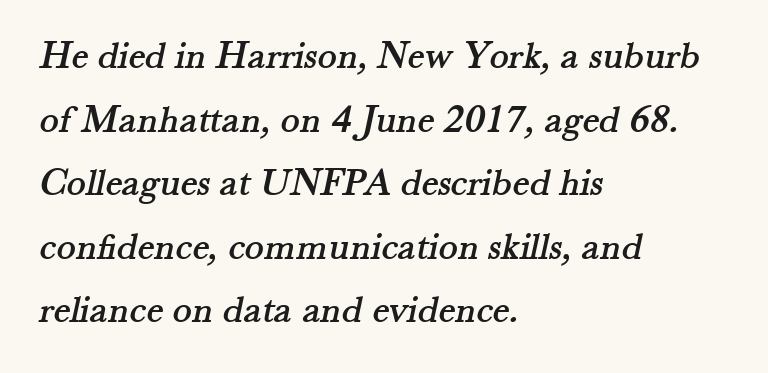
{"serif": "yes", "width": "normal", "stroke_contrast": "medium", "x_height": "small", "monospaced": "no", "underline": "no", "align": "left", "line_spacing": "normal", "line_spacing_ratio": 1.59, "letter_spacing": "normal", "letter_spacing_em": 0.0, "glyph_px": 40}
